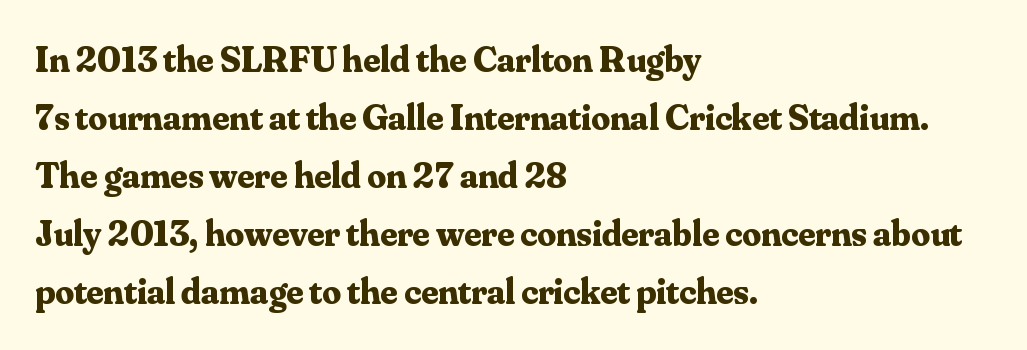
Q: Is the text bold? A: Yes.
Q: Is the text italic (slanted)? A: No, it is upright.
Q: Is the typeface a serif or a sans-serif typeface? A: Serif.
Q: Is the text underlined? A: No.
Q: How is the paragraph aligned? A: Left-aligned.
Q: Is the spacing between letters normal or unusually wide? A: Normal.
Q: Is the spacing between lines tight, normal or loose? A: Normal.
Q: Width (condensed, normal, or wide)? A: Normal.
Q: Stroke contrast? A: Medium.
Q: x-height? A: Small.
Q: Monospaced? A: No.
